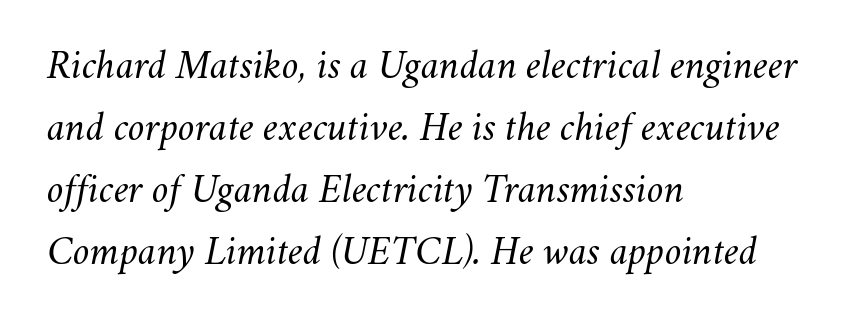
The image shows 42 px light type, italic (leaning right); set left-aligned, normal line spacing (1.48x), normal letter spacing, not underlined; medium stroke contrast and a small x-height.
